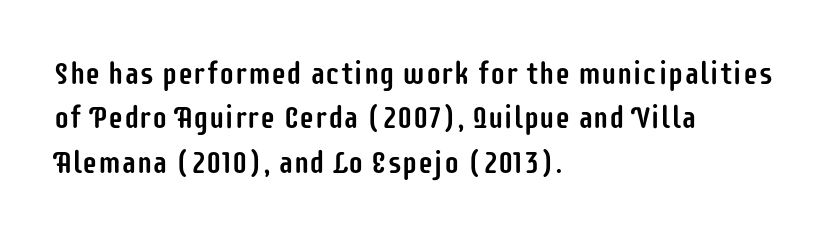
Q: Is the text italic (slanted)? A: No, it is upright.
Q: Is the typeface a serif or a sans-serif typeface? A: Sans-serif.
Q: Is the text underlined? A: No.
Q: How is the paragraph aligned? A: Left-aligned.
Q: Is the spacing between letters normal or unusually wide? A: Normal.
Q: Is the spacing between lines tight, normal or loose? A: Normal.
Q: Width (condensed, normal, or wide)? A: Condensed.
Q: Stroke contrast? A: Low.
Q: x-height? A: Large.
Q: Monospaced? A: No.
